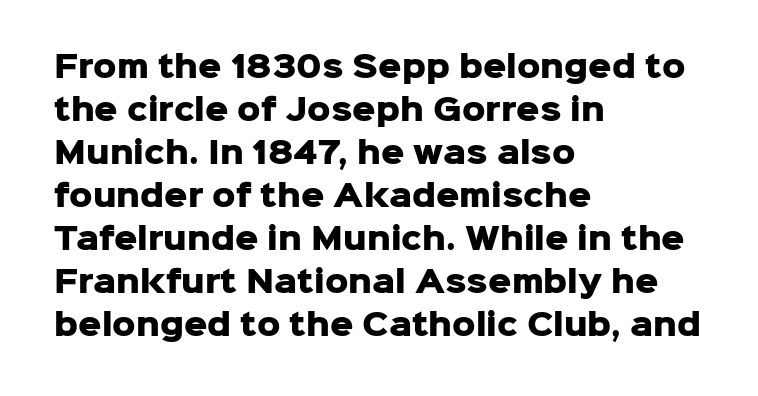
Varying glyph widths throughout — classic text-font behaviour. The glyphs are unaccompanied by any horizontal stroke below them. Horizontally, the lines are justified to the leading edge only. The passage shown has conventional tracking throughout. The line-height multiplier appears to be the usual default. Each letter's strokes conclude bluntly, with no projecting serifs.
